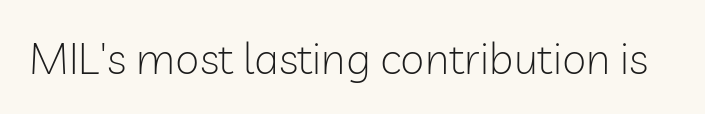
The passage shown is typed in a proportional face where columns would drift. In terms of letterform style, serifs are entirely absent. Decoration check: the copy has no underline. This is not heavy type; no bold has been used.
